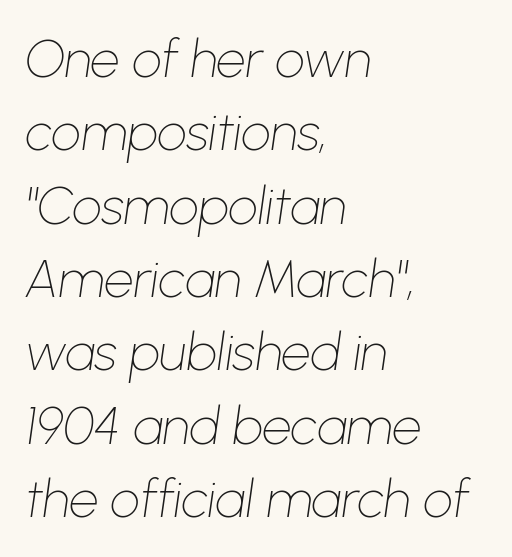
{"italic": "yes", "lean": "right", "slant_degrees": 8, "bold": "no", "weight": "thin", "width": "normal", "stroke_contrast": "low", "x_height": "medium", "monospaced": "no", "underline": "no", "align": "left", "line_spacing": "normal", "line_spacing_ratio": 1.41, "letter_spacing": "normal", "letter_spacing_em": 0.0, "glyph_px": 52}
